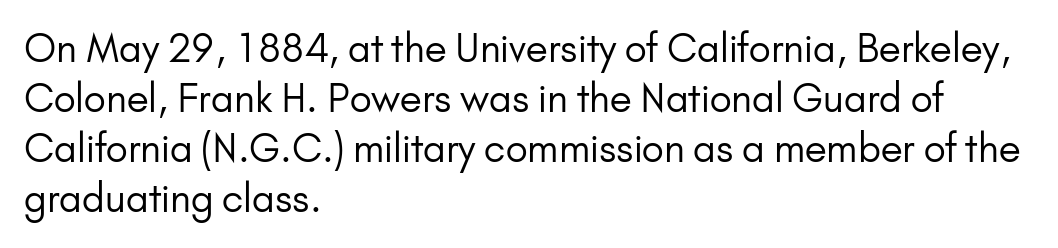
The image shows 38 px regular-weight sans-serif type, upright; set left-aligned, normal line spacing (1.32x), normal letter spacing, not underlined; low stroke contrast and a small x-height.
